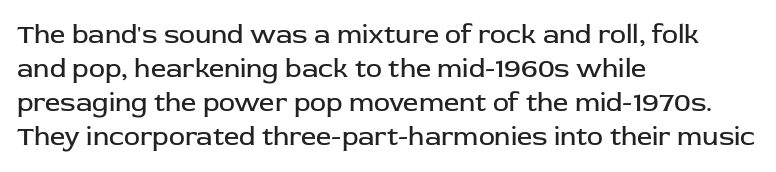
{"italic": "no", "bold": "no", "underline": "no", "align": "left", "line_spacing": "normal", "line_spacing_ratio": 1.26, "letter_spacing": "normal", "letter_spacing_em": 0.0, "glyph_px": 27}
